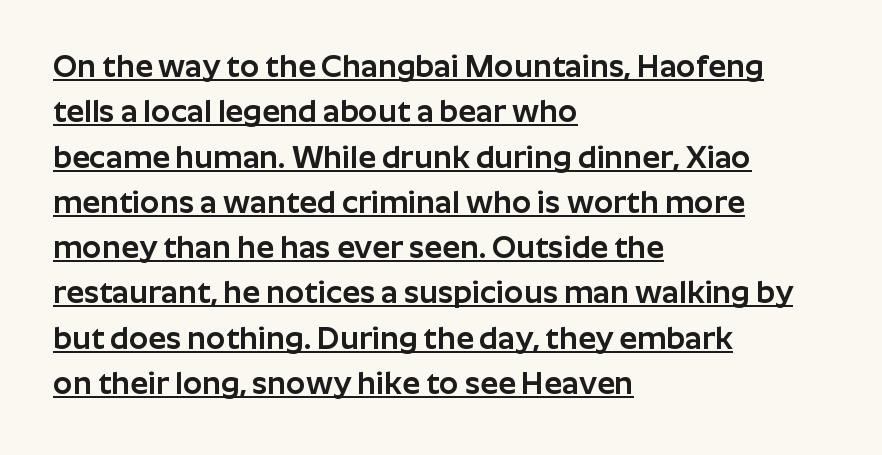
{"serif": "no", "italic": "no", "width": "normal", "stroke_contrast": "low", "x_height": "medium", "monospaced": "no", "underline": "yes", "align": "left", "line_spacing": "normal", "line_spacing_ratio": 1.46, "letter_spacing": "normal", "letter_spacing_em": 0.0, "glyph_px": 31}
